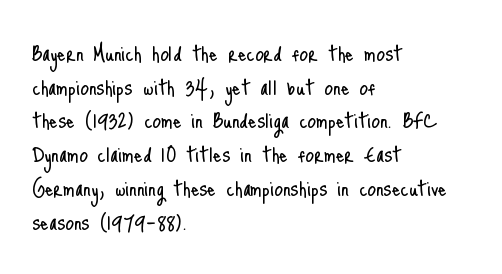
Whoever set this chose a conventional vertical rhythm. Each stroke keeps to a modest, everyday thickness or less. Is there any slant? The stems are plumb. Any mark beneath the type? The region is blank. Horizontal alignment here is leftward, the default for most running prose.
